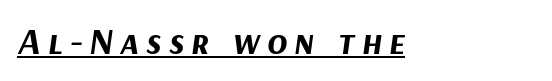
Descenders here cross a horizontal rule under the line. The passage shown leans; its letterforms are oblique. Typesetter's note: full bold, strokes at maximum text heaviness. Think of a printed novel: that variable character pitch is what you see here.
